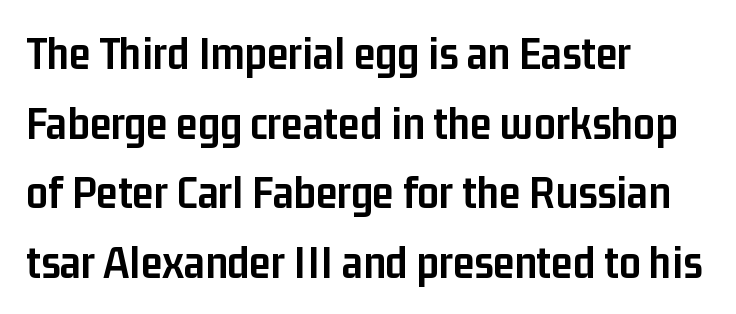
The letters advance in unequal steps, a hallmark of proportional type. How heavy is the stroke? Heavy — this is a bold. Stroke terminals: plain, sans-serif. Short note: letters normally spaced.
